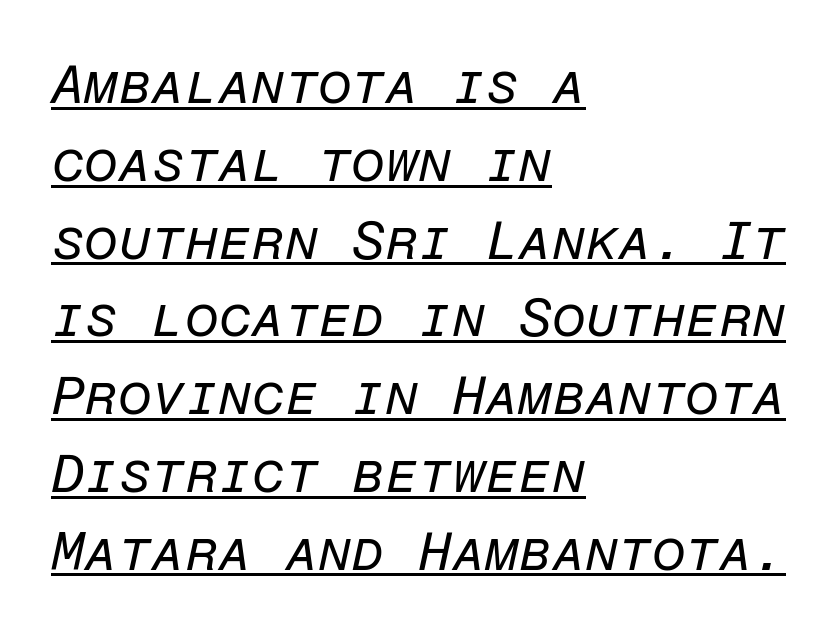
The image shows 54 px regular-weight type, italic (leaning right), monospaced; set left-aligned, normal line spacing (1.44x), normal letter spacing, underlined; low stroke contrast and a medium x-height.
